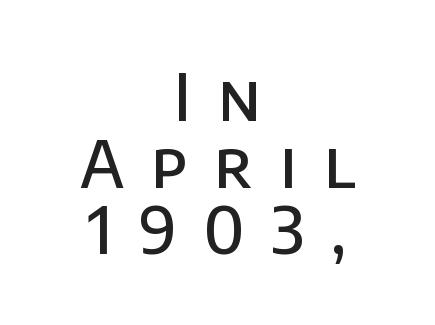
The image shows 64 px semibold sans-serif type, upright; set centered, tight line spacing (1.04x), unusually wide letter spacing (+0.42 em), not underlined; low stroke contrast and a large x-height.
